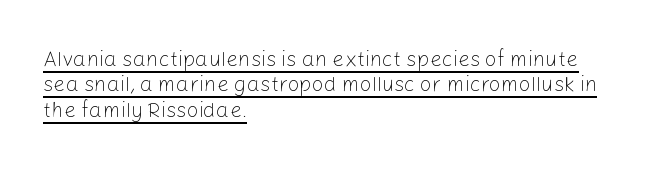
{"italic": "no", "bold": "no", "underline": "yes", "align": "left", "line_spacing_ratio": 1.21, "letter_spacing": "normal", "letter_spacing_em": 0.0, "glyph_px": 21}
